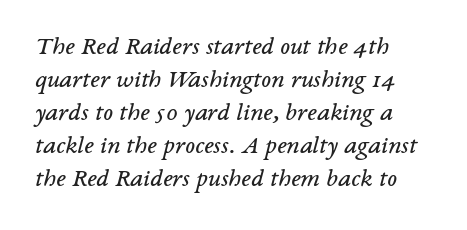
Q: Is the text bold? A: No.
Q: Is the text italic (slanted)? A: Yes, it leans right by about 14 degrees.
Q: Is the text underlined? A: No.
Q: How is the paragraph aligned? A: Left-aligned.
Q: Is the spacing between letters normal or unusually wide? A: Normal.
Q: Is the spacing between lines tight, normal or loose? A: Normal.
